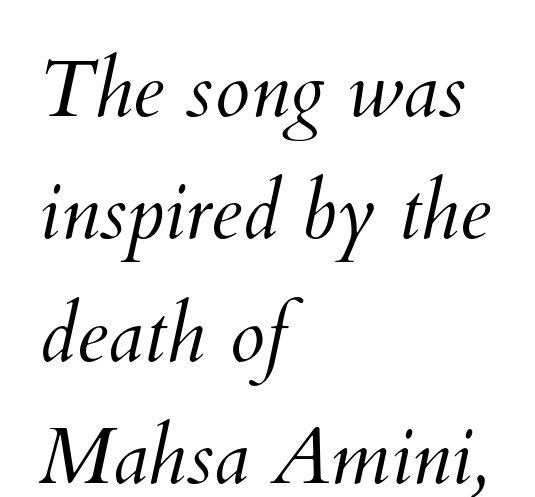
{"bold": "no", "weight": "light", "width": "normal", "stroke_contrast": "medium", "x_height": "small", "monospaced": "no", "underline": "no", "align": "left", "line_spacing": "normal", "line_spacing_ratio": 1.53, "letter_spacing": "normal", "letter_spacing_em": 0.0, "glyph_px": 80}
